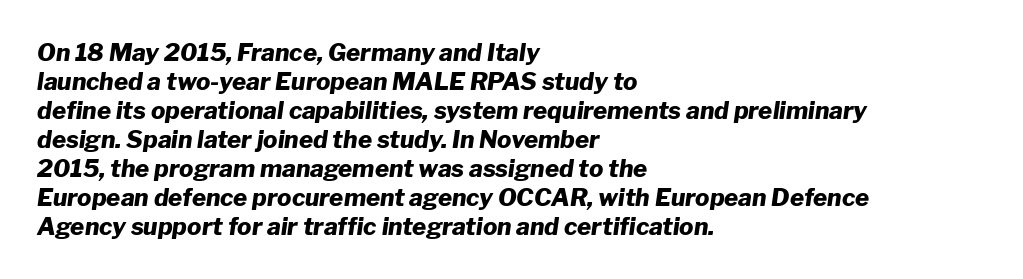
{"italic": "yes", "lean": "right", "slant_degrees": 8, "bold": "yes", "underline": "no", "align": "left", "line_spacing_ratio": 1.21, "letter_spacing": "normal", "letter_spacing_em": 0.0, "glyph_px": 24}
